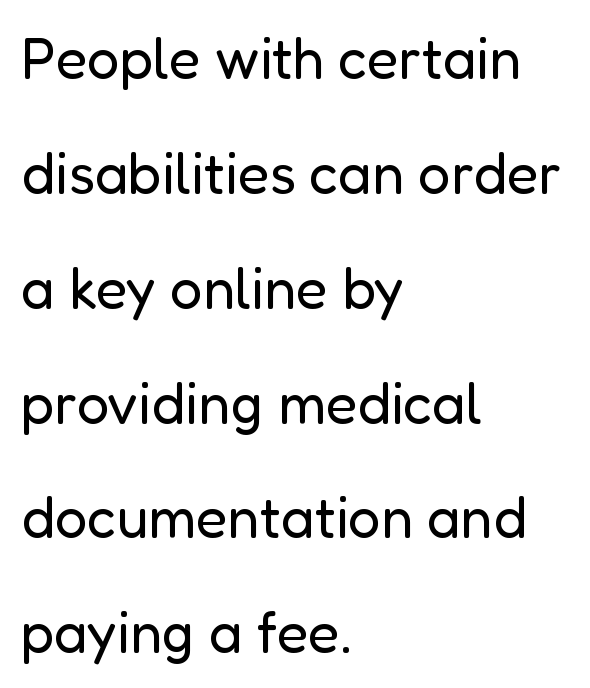
Q: Is the text bold? A: No.
Q: Is the text italic (slanted)? A: No, it is upright.
Q: Is the typeface a serif or a sans-serif typeface? A: Sans-serif.
Q: Is the text underlined? A: No.
Q: How is the paragraph aligned? A: Left-aligned.
Q: Is the spacing between letters normal or unusually wide? A: Normal.
Q: Is the spacing between lines tight, normal or loose? A: Loose.
Q: Width (condensed, normal, or wide)? A: Normal.
Q: Stroke contrast? A: Low.
Q: x-height? A: Medium.
Q: Monospaced? A: No.
